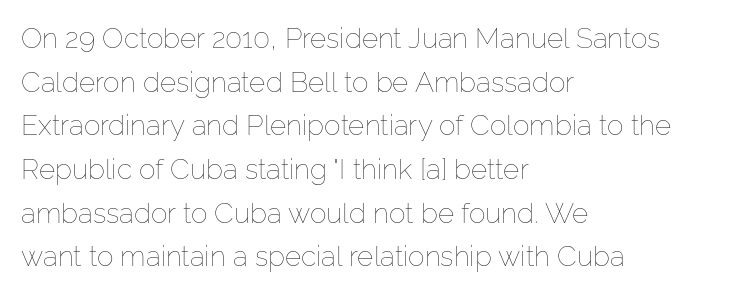
{"italic": "no", "bold": "no", "weight": "thin", "width": "normal", "stroke_contrast": "low", "x_height": "medium", "monospaced": "no", "underline": "no", "align": "left", "line_spacing": "normal", "line_spacing_ratio": 1.56, "letter_spacing": "normal", "letter_spacing_em": 0.0, "glyph_px": 28}
